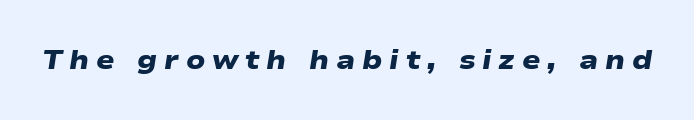
The image shows 27 px bold type; set unusually wide letter spacing (+0.25 em), not underlined.
